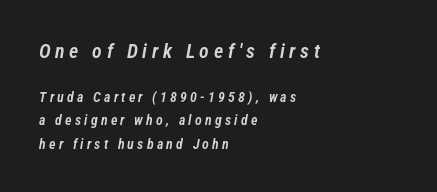
{"italic": "yes", "lean": "right", "slant_degrees": 12, "bold": "semi", "underline": "no", "align": "left", "line_spacing": "normal", "line_spacing_ratio": 1.68, "letter_spacing": "wide", "letter_spacing_em": 0.23, "larger_block": "first", "size_ratio": 1.43, "glyph_px": 20}
